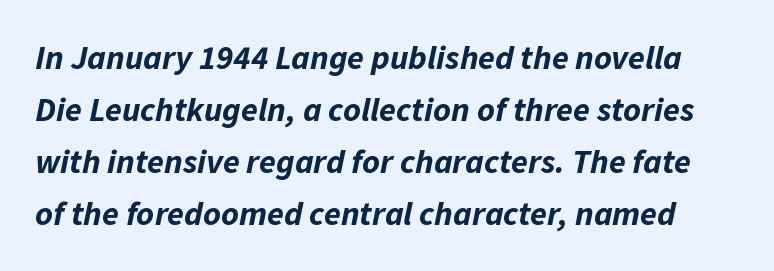
Rule under the text: the space is simply empty. Looks like regular typesetting: each glyph gets only the width it needs. The horizontal fit of the characters is conventional and even. An italicized treatment has been applied to the whole sample. How would I describe the line gaps? Plain and ordinary.
